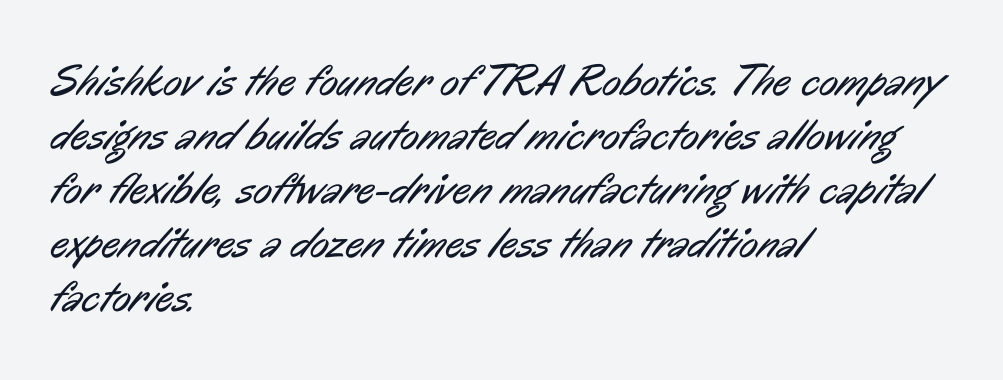
Q: Is the text bold? A: No.
Q: Is the typeface a serif or a sans-serif typeface? A: Sans-serif.
Q: Is the text underlined? A: No.
Q: How is the paragraph aligned? A: Left-aligned.
Q: Is the spacing between letters normal or unusually wide? A: Normal.
Q: Width (condensed, normal, or wide)? A: Condensed.
Q: Stroke contrast? A: Low.
Q: x-height? A: Medium.
Q: Monospaced? A: No.
